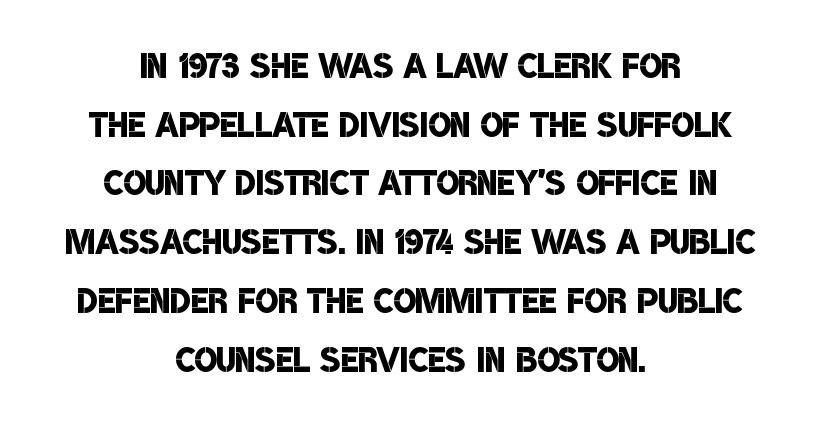
The image shows 47 px semibold, condensed sans-serif type; set centered, normal line spacing (1.25x), normal letter spacing, not underlined; low stroke contrast and a large x-height.
